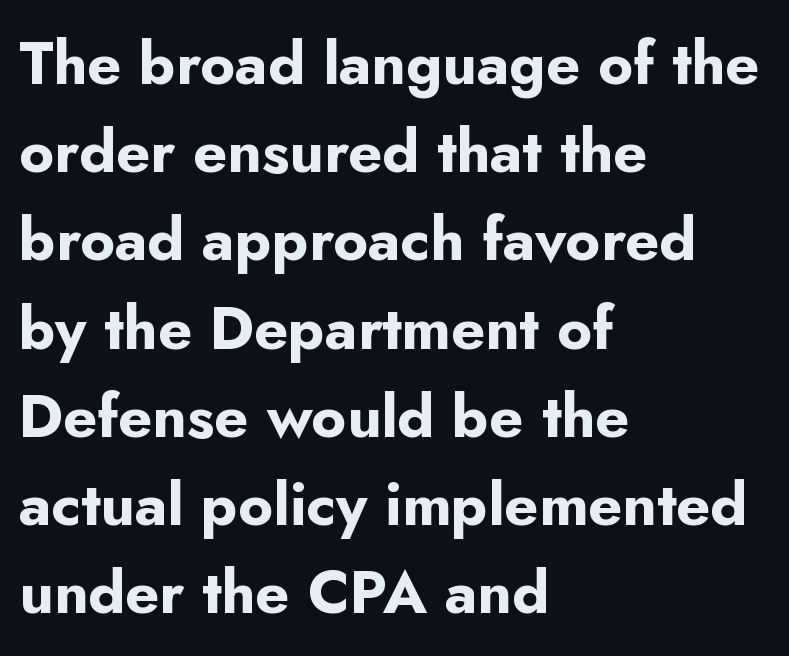
Q: Is the text bold? A: Yes.
Q: Is the text italic (slanted)? A: No, it is upright.
Q: Is the typeface a serif or a sans-serif typeface? A: Sans-serif.
Q: Is the text underlined? A: No.
Q: How is the paragraph aligned? A: Left-aligned.
Q: Is the spacing between letters normal or unusually wide? A: Normal.
Q: Is the spacing between lines tight, normal or loose? A: Normal.
Q: Width (condensed, normal, or wide)? A: Normal.
Q: Stroke contrast? A: Low.
Q: x-height? A: Small.
Q: Monospaced? A: No.
